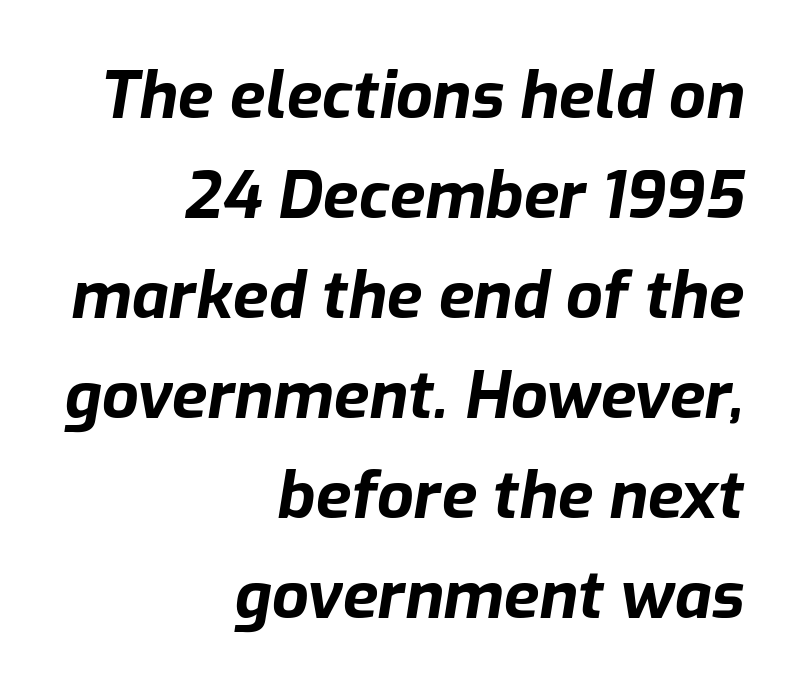
Does the lettering tilt? It does — this is italic. Character widths vary here, with narrow letters taking less room than wide ones. Every row of glyphs terminates at an identical x-position on the right. Any mark beneath the type? The region is blank.
